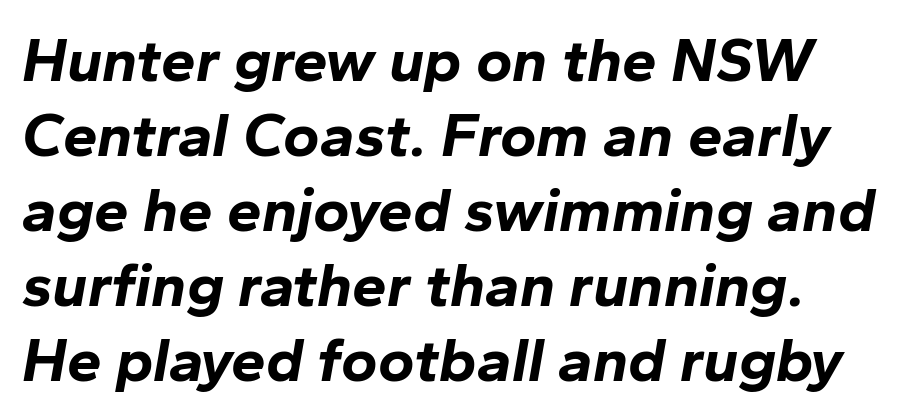
{"italic": "yes", "lean": "right", "slant_degrees": 10, "bold": "yes", "weight": "bold", "width": "normal", "stroke_contrast": "low", "x_height": "medium", "monospaced": "no", "underline": "no", "align": "left", "line_spacing_ratio": 1.21, "letter_spacing": "normal", "letter_spacing_em": 0.0, "glyph_px": 62}
